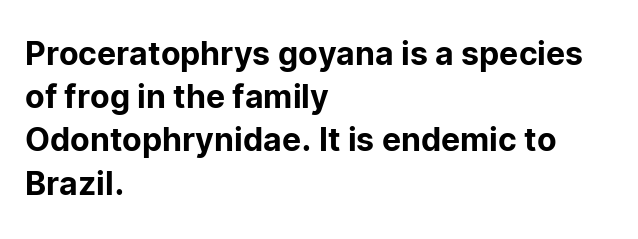
The image shows 32 px sans-serif type, upright; set left-aligned, normal line spacing (1.35x), normal letter spacing, not underlined; low stroke contrast and a medium x-height.
